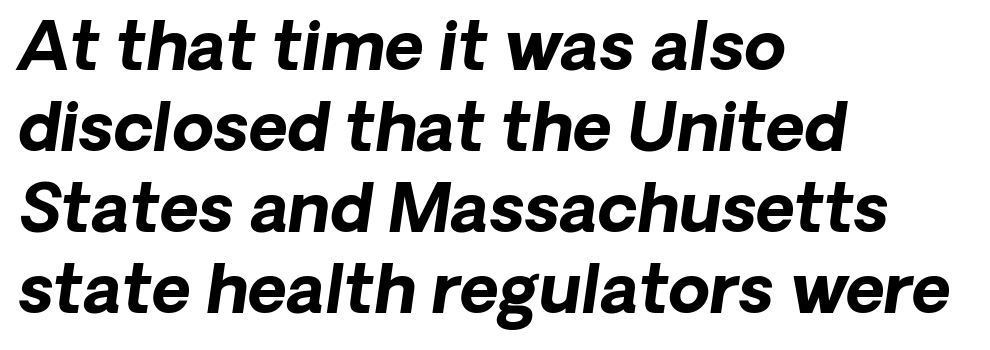
Check the space under the baseline: it is left empty. Compared with typical body copy, the letter spacing here is the same. Pretty heavy lettering here — definitely bold. Serifs: no, the terminals of the letterforms are clean.
